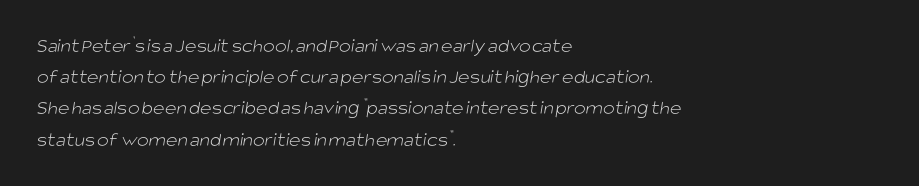
The space between consecutive lines is moderate. Letters rest on an invisible, unmarked baseline. Think standard paragraph weight, or any step lighter than that. Does extra space separate the letters? No, they use regular spacing. If you drew a ruler down the left edge, every line would touch it.
